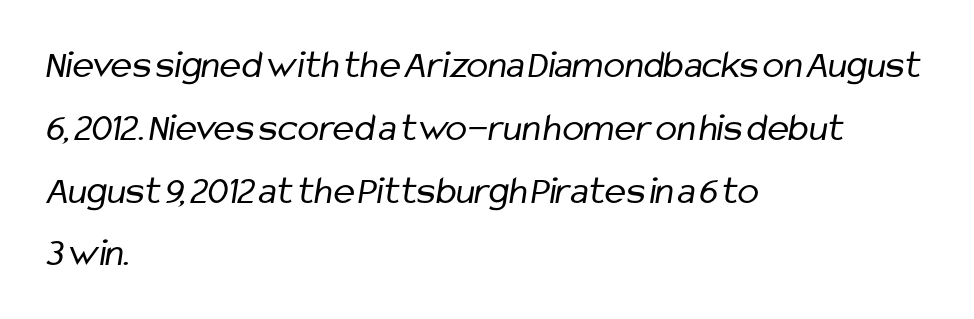
{"serif": "no", "bold": "no", "weight": "regular", "width": "condensed", "stroke_contrast": "low", "x_height": "medium", "monospaced": "no", "underline": "no", "align": "left", "line_spacing": "normal", "line_spacing_ratio": 1.57, "letter_spacing": "normal", "letter_spacing_em": 0.0, "glyph_px": 40}
